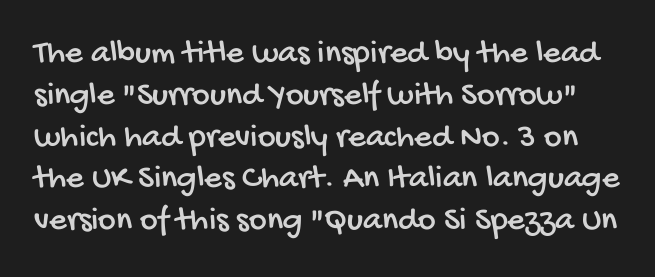
Has an underline been added? It has not. Nothing unusual about the tracking: characters are spaced as the font intends. You can tell from the bare stems that sans-serif type was used. Looks like regular typesetting: each glyph gets only the width it needs.
